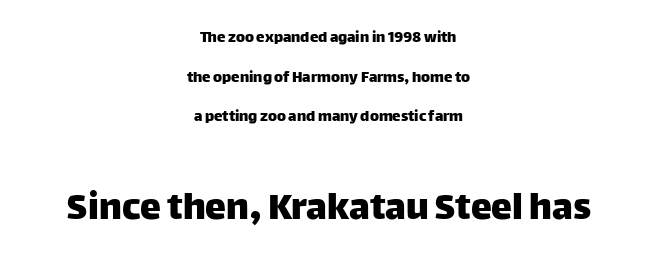
Q: Is the text italic (slanted)? A: No, it is upright.
Q: Is the typeface a serif or a sans-serif typeface? A: Sans-serif.
Q: Is the text underlined? A: No.
Q: How is the paragraph aligned? A: Centered.
Q: Is the spacing between letters normal or unusually wide? A: Normal.
Q: Is the spacing between lines tight, normal or loose? A: Loose.
Q: Which block of text is set in a larger size, the first (top) or the second (bottom)? A: The second (bottom) one.
Q: Width (condensed, normal, or wide)? A: Normal.
Q: Stroke contrast? A: Low.
Q: x-height? A: Large.
Q: Monospaced? A: No.
